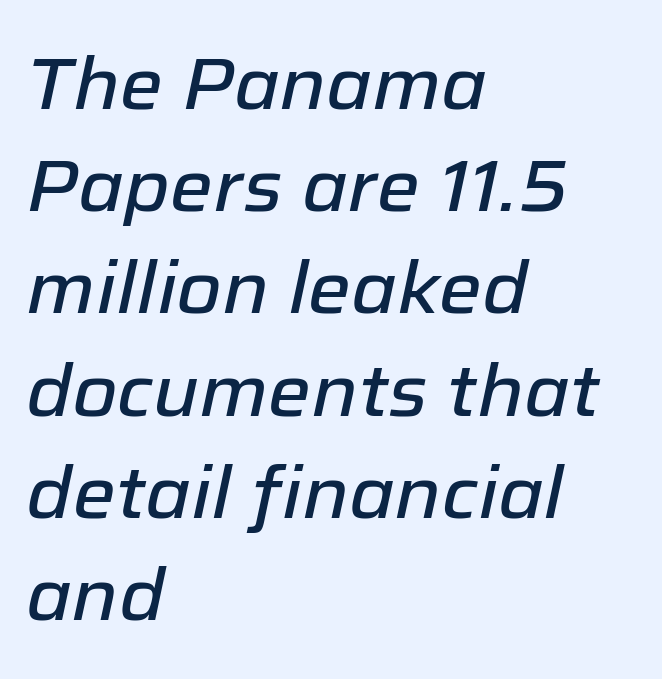
The image shows 73 px text type, italic (leaning right); set left-aligned, normal line spacing (1.4x), normal letter spacing, not underlined; low stroke contrast and a medium x-height.
